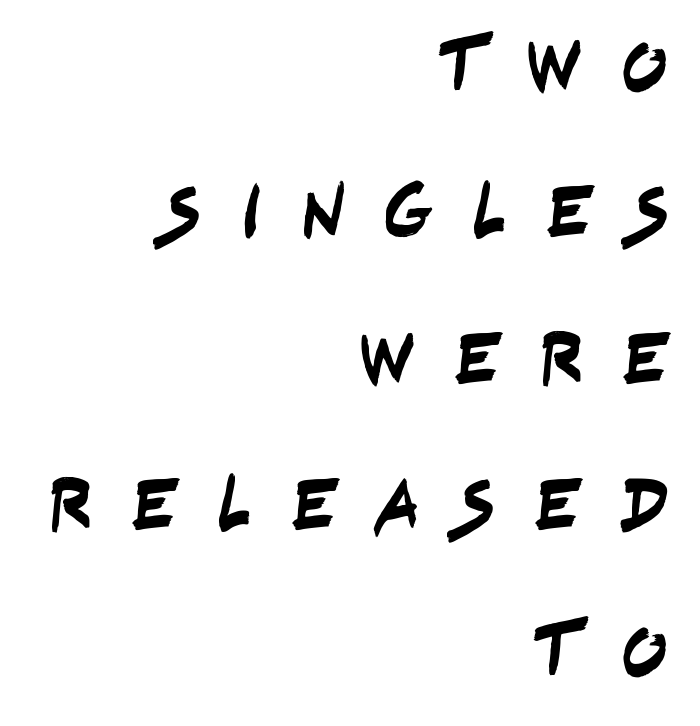
Q: Is the typeface a serif or a sans-serif typeface? A: Sans-serif.
Q: Is the text underlined? A: No.
Q: How is the paragraph aligned? A: Right-aligned.
Q: Is the spacing between letters normal or unusually wide? A: Unusually wide.
Q: Is the spacing between lines tight, normal or loose? A: Loose.
Q: Width (condensed, normal, or wide)? A: Condensed.
Q: Stroke contrast? A: Low.
Q: x-height? A: Large.
Q: Monospaced? A: No.
